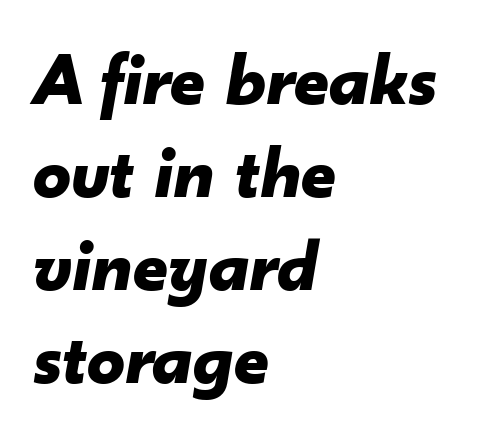
Where is the straight margin? On the left. Is this a fixed-width face? No — the glyphs have proportional, varying widths. The foot of each line stays bare and open. The characters look thick and weighty, a clear bold. Rendered with sloped, italic letterforms. Standard letterfit; no display-style spreading of the glyphs.
